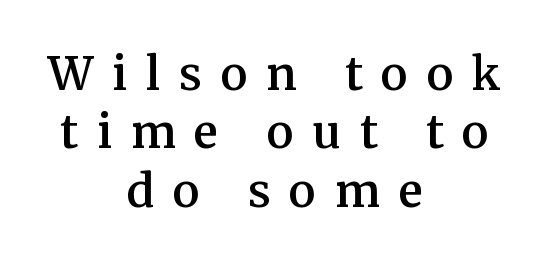
You can tell it's not italic because the verticals are truly vertical. You could only call the tracking loose — the letters float apart. Bare-footed words on every line. Each glyph is drawn with semibold strokes, heavier than normal yet not fully bold.
